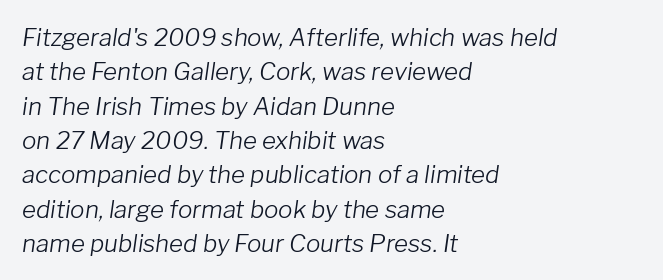
The text carries the slant typical of an italic or oblique font. Default kerning and tracking; the words read as compact shapes. The vertical gap from one line to the next is medium. Each line starts at the same left margin while the right side varies.
